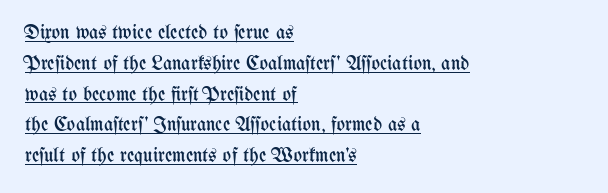
This sample keeps an unexceptional amount of space between lines. No extra ink here — the face is not bold. A classic flush-left, rag-right setting is used for this passage. In terms of letterspacing, this is plain default setting.
